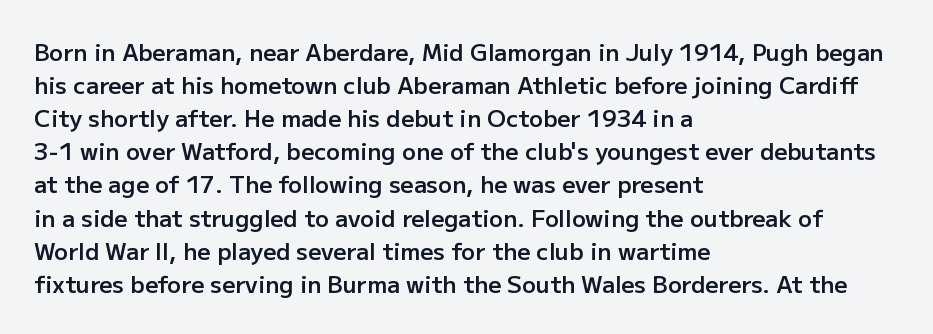
Default kerning and tracking; the words read as compact shapes. Quick note: interline space is typical. This rendering features lettering with no underline. Left-aligned paragraph, ragged on the right. The strokes are fattened partway — semibold, not bold. Italic: no, the glyphs are upright roman.
